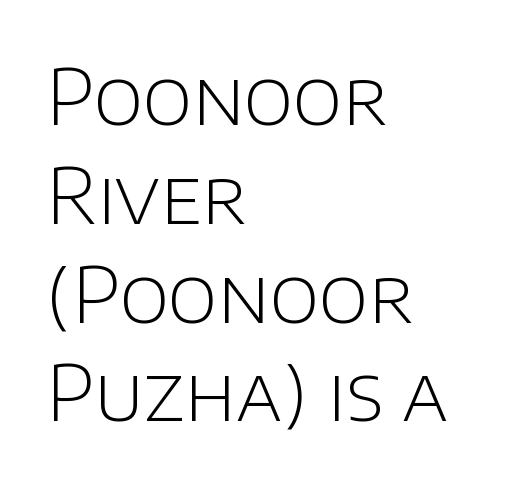
On a weight scale, this lands at 450 or below. What's the leading like? Ordinary, nothing unusual. Letters rest on an invisible, unmarked baseline. A typesetter would call this proportional, since set widths differ per character. Are there feet on the stems? There aren't — it's a sans. Ordinary non-slanted type is in use.
